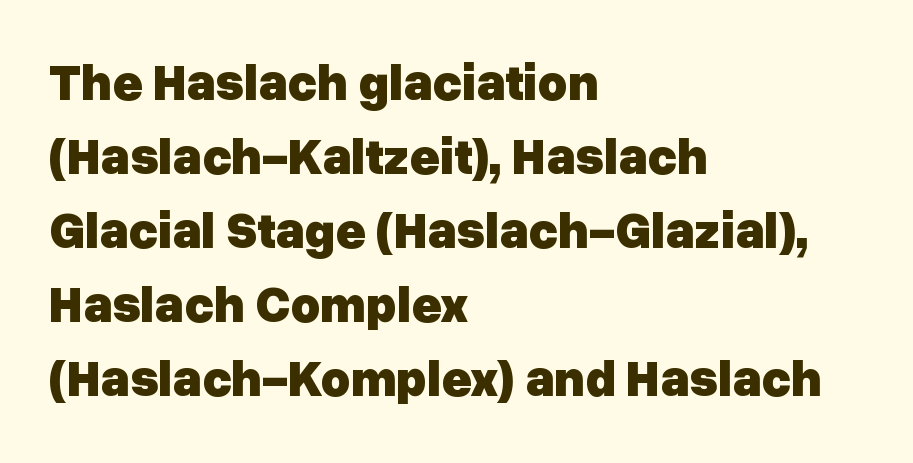
The image shows 51 px heavy sans-serif type, upright; set left-aligned, normal line spacing (1.45x), normal letter spacing, not underlined; low stroke contrast and a medium x-height.
